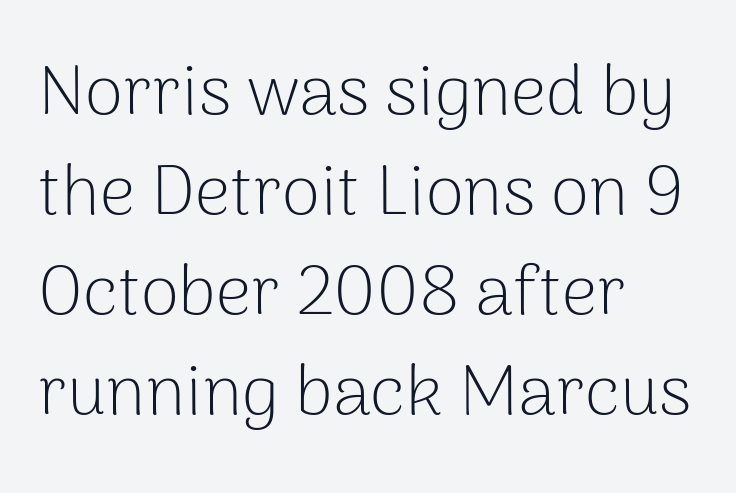
The image shows 70 px light sans-serif type, upright; set left-aligned, normal line spacing (1.43x), normal letter spacing, not underlined; low stroke contrast and a medium x-height.
